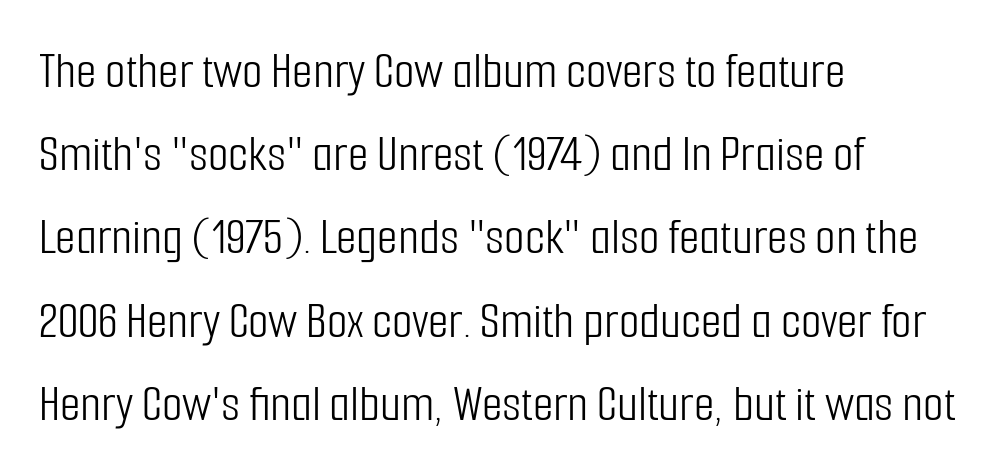
The image shows 53 px light, condensed sans-serif type, upright; set left-aligned, normal line spacing (1.57x), normal letter spacing, not underlined; low stroke contrast and a medium x-height.
